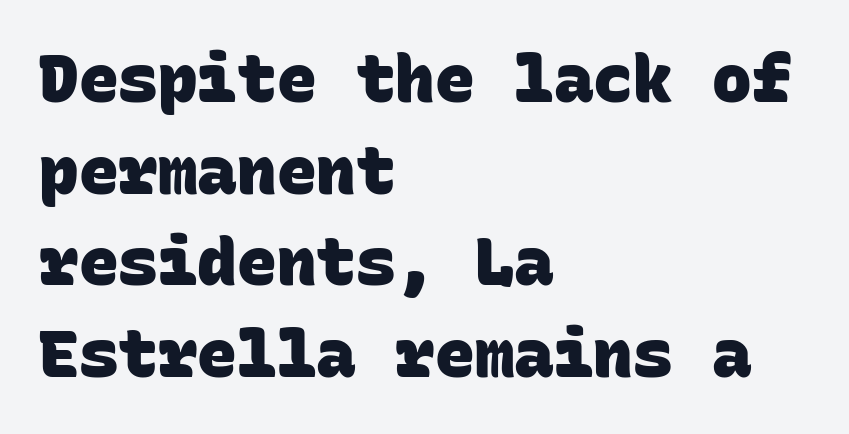
{"serif": "no", "bold": "yes", "weight": "heavy", "width": "normal", "stroke_contrast": "low", "x_height": "large", "monospaced": "yes", "underline": "no", "align": "left", "line_spacing": "normal", "line_spacing_ratio": 1.39, "letter_spacing": "normal", "letter_spacing_em": 0.0, "glyph_px": 66}
